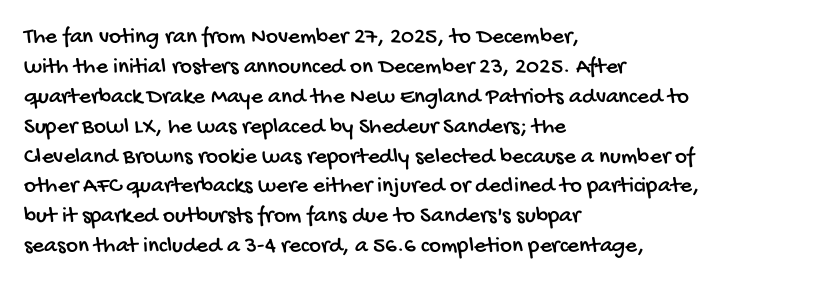
Underlining? Definitely not there. The passage is arranged the way most books set body copy — flush left. The tracking reads as untouched default to a designer's eye. Regarding leading, the lines here are spaced in the standard way.
